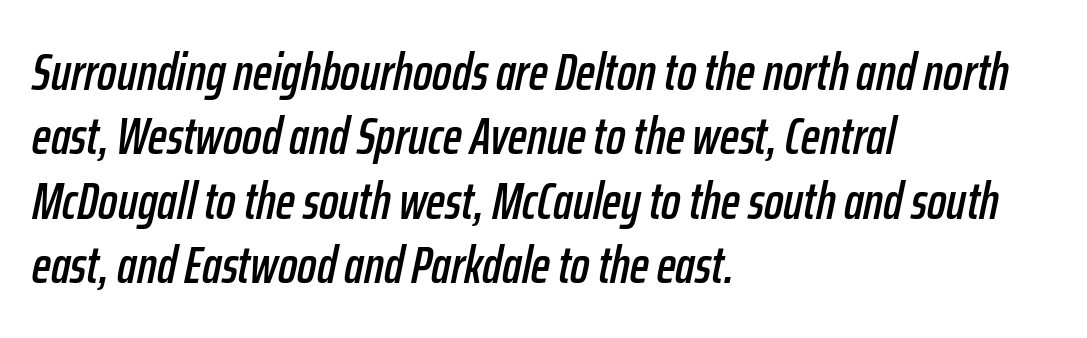
Q: Is the text italic (slanted)? A: Yes, it leans right by about 12 degrees.
Q: Is the text underlined? A: No.
Q: How is the paragraph aligned? A: Left-aligned.
Q: Is the spacing between letters normal or unusually wide? A: Normal.
Q: Is the spacing between lines tight, normal or loose? A: Normal.
Q: Width (condensed, normal, or wide)? A: Condensed.
Q: Stroke contrast? A: Low.
Q: x-height? A: Medium.
Q: Monospaced? A: No.
